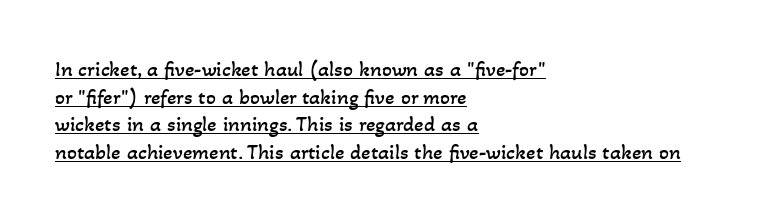
Underline: present. The rendering uses a moderate line-height, typical for paragraphs. Weight: regular or lighter. Does extra space separate the letters? No, they use regular spacing. Line starts are locked; line ends wander.
